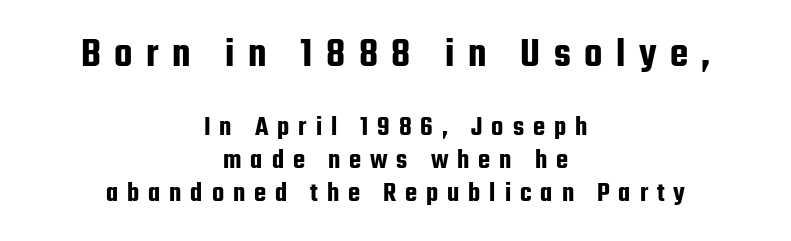
The image shows 42 px condensed sans-serif type, upright; set centered, line spacing 1.18x, unusually wide letter spacing (+0.32 em), not underlined; the first (top) block is 1.5x larger; low stroke contrast and a medium x-height.
